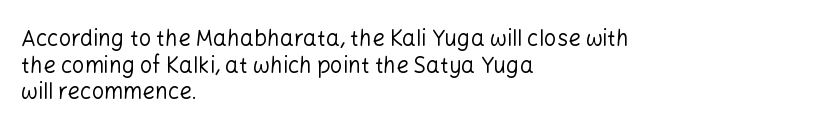
The face used here is rendered with its standard letterfit. The rag falls on the right side of this text block. The typeface has the unassuming heft of standard copy or less. Italic: no, the glyphs are upright roman.
